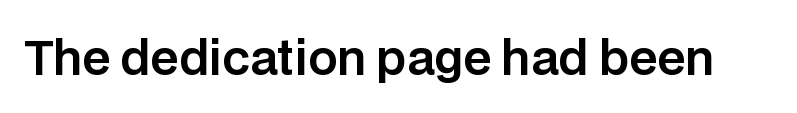
{"serif": "no", "italic": "no", "width": "normal", "stroke_contrast": "low", "x_height": "large", "monospaced": "no", "underline": "no", "letter_spacing": "normal", "letter_spacing_em": 0.0, "glyph_px": 46}
